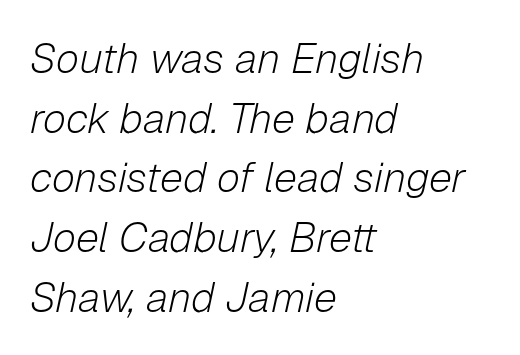
Is the stroke heavy? The answer is a plain regular-or-lighter. Slanted lettering throughout. The rendering anchors every line to the left-hand side. Nothing unusual about the tracking: characters are spaced as the font intends. The zone under the glyphs is completely vacant.
